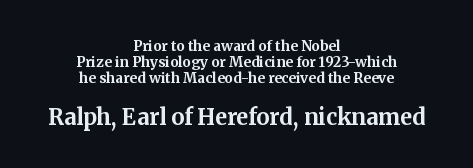
Thick stems and heavy bowls — unmistakably bold. The passage shown has conventional tracking throughout. One-word summary of the alignment: center. The rendering uses a small line-height, squeezing the rows. The space beneath each line is pristine and unruled.
